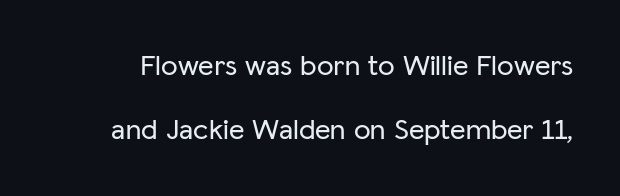
Reading down the column, the eye jumps a long way to each next line. The glyphs in this specimen are sans serif. Proportional: the letters do not fall into vertical columns. Anything drawn beneath the words? Only blank space.
